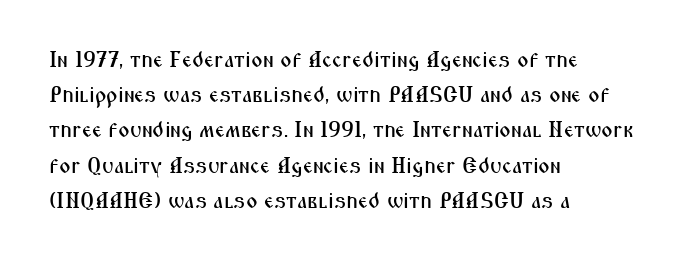
The image shows 22 px text type, upright; set left-aligned, normal line spacing (1.6x), normal letter spacing, not underlined.
